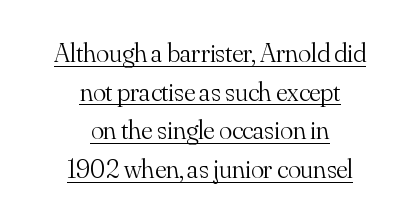
{"italic": "no", "bold": "no", "underline": "yes", "align": "center", "line_spacing": "normal", "line_spacing_ratio": 1.43, "letter_spacing": "normal", "letter_spacing_em": 0.0, "glyph_px": 27}
